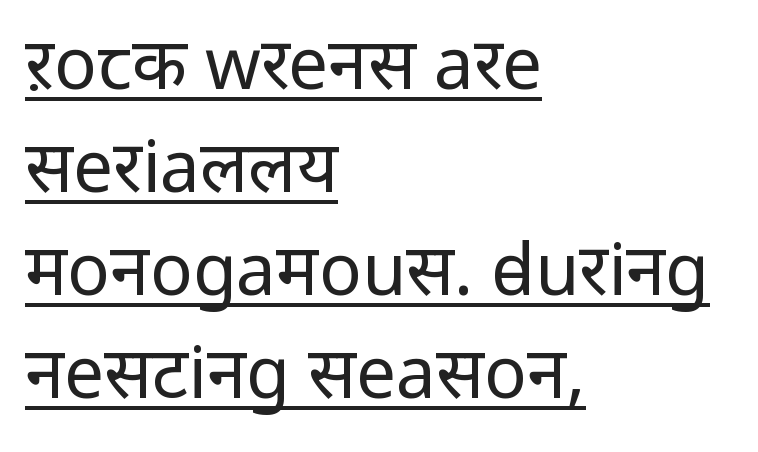
{"serif": "no", "italic": "no", "bold": "no", "weight": "regular", "width": "normal", "stroke_contrast": "low", "x_height": "medium", "monospaced": "no", "underline": "yes", "align": "left", "line_spacing": "normal", "line_spacing_ratio": 1.45, "letter_spacing": "normal", "letter_spacing_em": 0.0, "glyph_px": 71}
